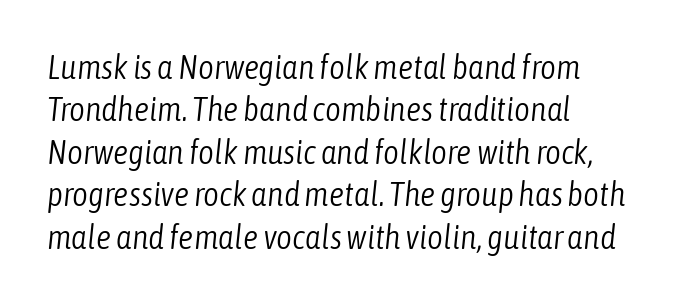
{"italic": "yes", "lean": "right", "slant_degrees": 6, "bold": "no", "weight": "light", "width": "condensed", "stroke_contrast": "low", "x_height": "medium", "monospaced": "no", "underline": "no", "align": "left", "line_spacing": "normal", "line_spacing_ratio": 1.25, "letter_spacing": "normal", "letter_spacing_em": 0.0, "glyph_px": 34}
